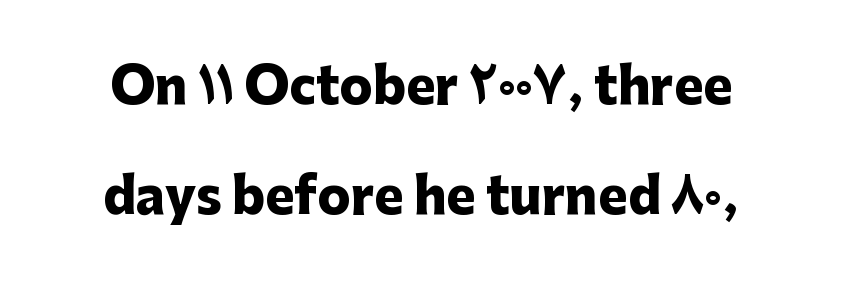
{"serif": "no", "italic": "no", "bold": "yes", "weight": "heavy", "width": "normal", "stroke_contrast": "low", "x_height": "medium", "monospaced": "no", "underline": "no", "line_spacing": "loose", "line_spacing_ratio": 2.24, "letter_spacing": "normal", "letter_spacing_em": 0.0, "glyph_px": 49}
